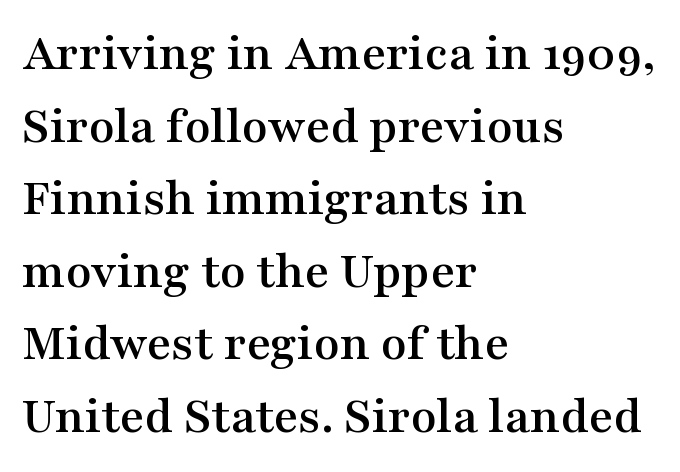
Q: Is the text italic (slanted)? A: No, it is upright.
Q: Is the typeface a serif or a sans-serif typeface? A: Serif.
Q: Is the text underlined? A: No.
Q: How is the paragraph aligned? A: Left-aligned.
Q: Is the spacing between letters normal or unusually wide? A: Normal.
Q: Is the spacing between lines tight, normal or loose? A: Normal.
Q: Width (condensed, normal, or wide)? A: Wide.
Q: Stroke contrast? A: Medium.
Q: x-height? A: Medium.
Q: Monospaced? A: No.
